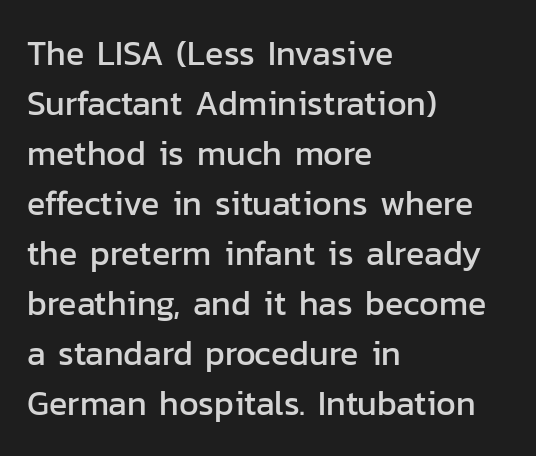
{"serif": "no", "italic": "no", "width": "normal", "stroke_contrast": "low", "x_height": "medium", "monospaced": "no", "underline": "no", "align": "left", "line_spacing": "normal", "line_spacing_ratio": 1.47, "letter_spacing": "normal", "letter_spacing_em": 0.0, "glyph_px": 34}
